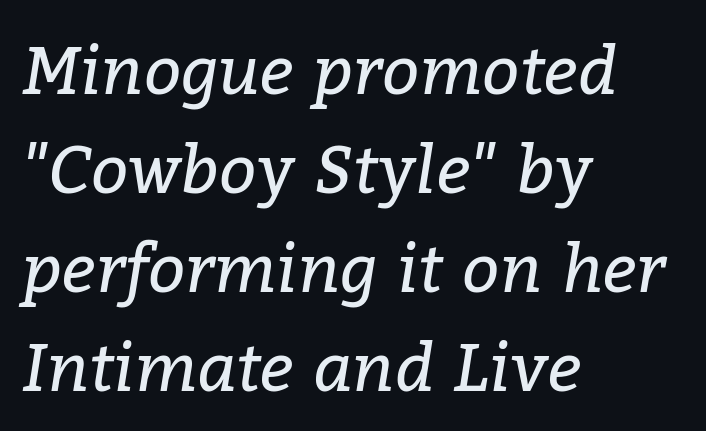
Descenders are the only things crossing below the line. Interline gaps are of average width in this sample. Caption: face not bold, strokes unweighted. These lines stack with their left ends in a neat column. The letters advance in unequal steps, a hallmark of proportional type.
